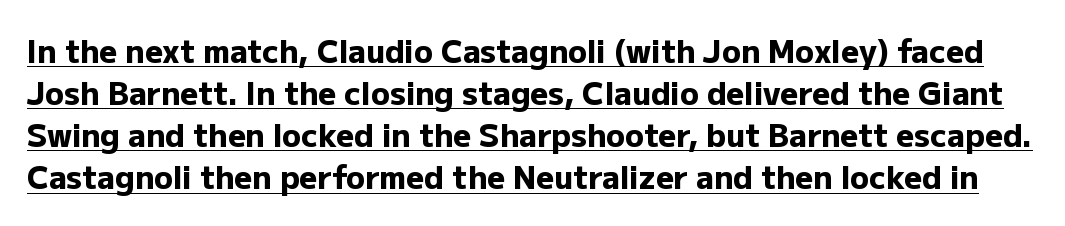
What decoration does the sample have? An underline. Caption: standard tracking, unaltered. Rendered with straight, roman letterforms. The strokes are fattened all the way to bold. This sample has the flowing, uneven cadence of proportional lettering.
